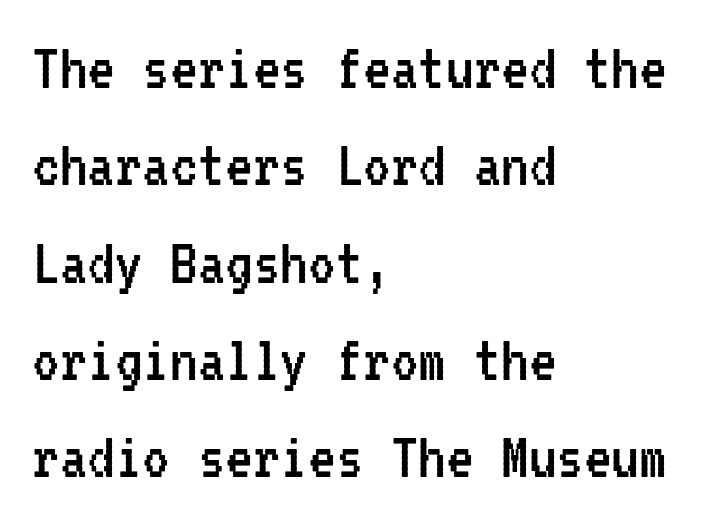
Each stroke keeps to a modest, everyday thickness or less. Do the letters lean? They stand straight. Fixed-width glyphs throughout — classic coding-font behaviour. Nobody touched the tracking dial on this one. The face used here is a sans, in the tradition of grotesques and geometrics. Any mark beneath the type? The region is blank.
